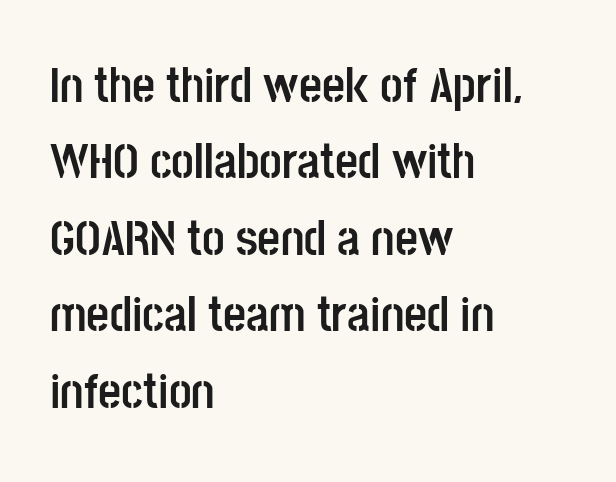
Q: Is the text bold? A: Yes.
Q: Is the text italic (slanted)? A: No, it is upright.
Q: Is the typeface a serif or a sans-serif typeface? A: Sans-serif.
Q: Is the text underlined? A: No.
Q: How is the paragraph aligned? A: Left-aligned.
Q: Is the spacing between letters normal or unusually wide? A: Normal.
Q: Is the spacing between lines tight, normal or loose? A: Normal.
Q: Width (condensed, normal, or wide)? A: Condensed.
Q: Stroke contrast? A: Low.
Q: x-height? A: Large.
Q: Monospaced? A: No.
